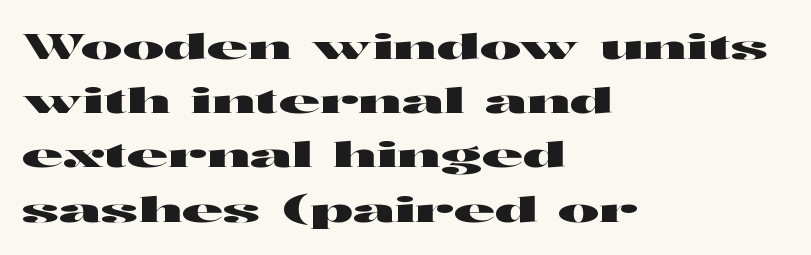
The image shows 35 px wide sans-serif type, upright; set left-aligned, normal line spacing (1.55x), normal letter spacing, not underlined; high stroke contrast and a medium x-height.
